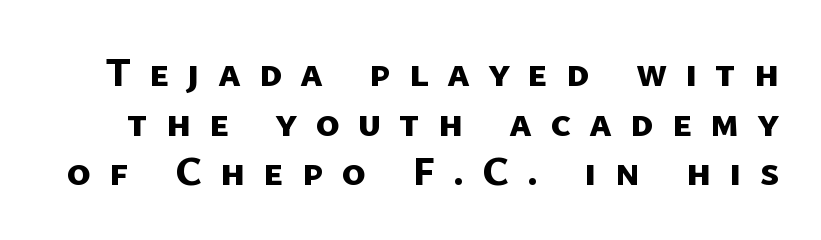
Q: Is the text bold? A: Yes.
Q: Is the typeface a serif or a sans-serif typeface? A: Sans-serif.
Q: Is the text underlined? A: No.
Q: Is the spacing between letters normal or unusually wide? A: Unusually wide.
Q: Width (condensed, normal, or wide)? A: Normal.
Q: Stroke contrast? A: Low.
Q: x-height? A: Medium.
Q: Monospaced? A: No.
